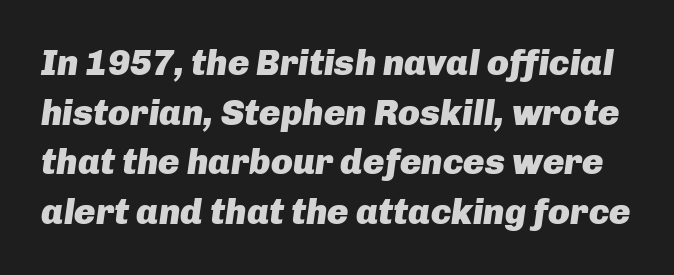
Q: Is the text bold? A: Yes.
Q: Is the text italic (slanted)? A: Yes, it leans right by about 8 degrees.
Q: Is the text underlined? A: No.
Q: Is the spacing between letters normal or unusually wide? A: Normal.
Q: Is the spacing between lines tight, normal or loose? A: Normal.
Q: Width (condensed, normal, or wide)? A: Normal.
Q: Stroke contrast? A: Low.
Q: x-height? A: Medium.
Q: Monospaced? A: No.
